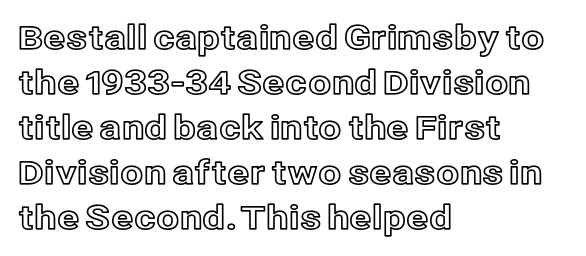
Q: Is the text italic (slanted)? A: No, it is upright.
Q: Is the text underlined? A: No.
Q: How is the paragraph aligned? A: Left-aligned.
Q: Is the spacing between letters normal or unusually wide? A: Normal.
Q: Is the spacing between lines tight, normal or loose? A: Normal.
Q: Width (condensed, normal, or wide)? A: Normal.
Q: x-height? A: Medium.
Q: Monospaced? A: No.
